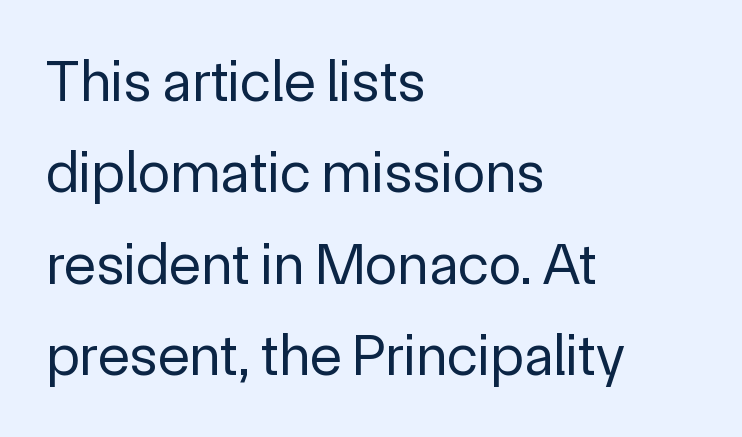
{"serif": "no", "italic": "no", "bold": "no", "weight": "regular", "width": "normal", "x_height": "medium", "monospaced": "no", "underline": "no", "align": "left", "line_spacing": "normal", "line_spacing_ratio": 1.55, "letter_spacing": "normal", "letter_spacing_em": 0.0, "glyph_px": 59}
